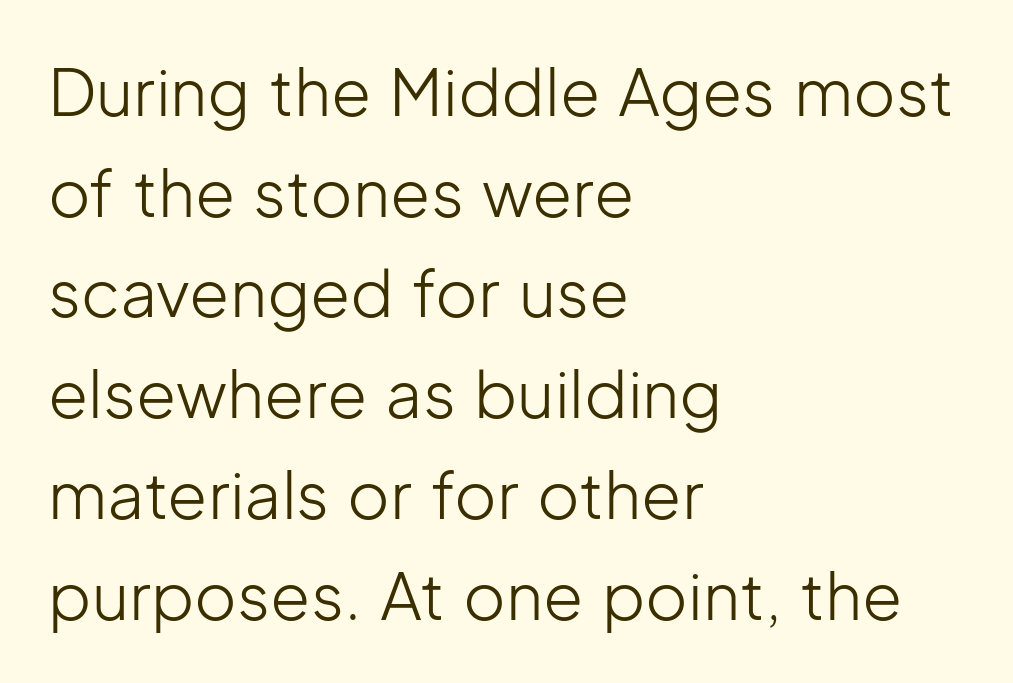
Q: Is the text bold? A: No.
Q: Is the text italic (slanted)? A: No, it is upright.
Q: Is the typeface a serif or a sans-serif typeface? A: Sans-serif.
Q: Is the text underlined? A: No.
Q: How is the paragraph aligned? A: Left-aligned.
Q: Is the spacing between letters normal or unusually wide? A: Normal.
Q: Is the spacing between lines tight, normal or loose? A: Normal.
Q: Width (condensed, normal, or wide)? A: Normal.
Q: Stroke contrast? A: Low.
Q: x-height? A: Medium.
Q: Monospaced? A: No.
